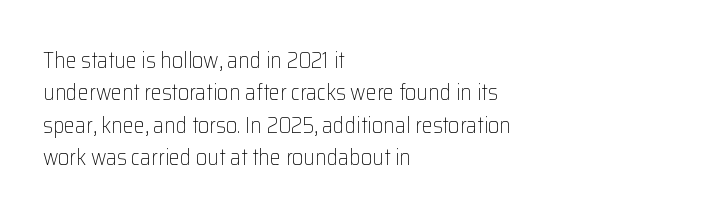
The image shows 22 px text type, upright; set left-aligned, normal line spacing (1.47x), normal letter spacing, not underlined.
